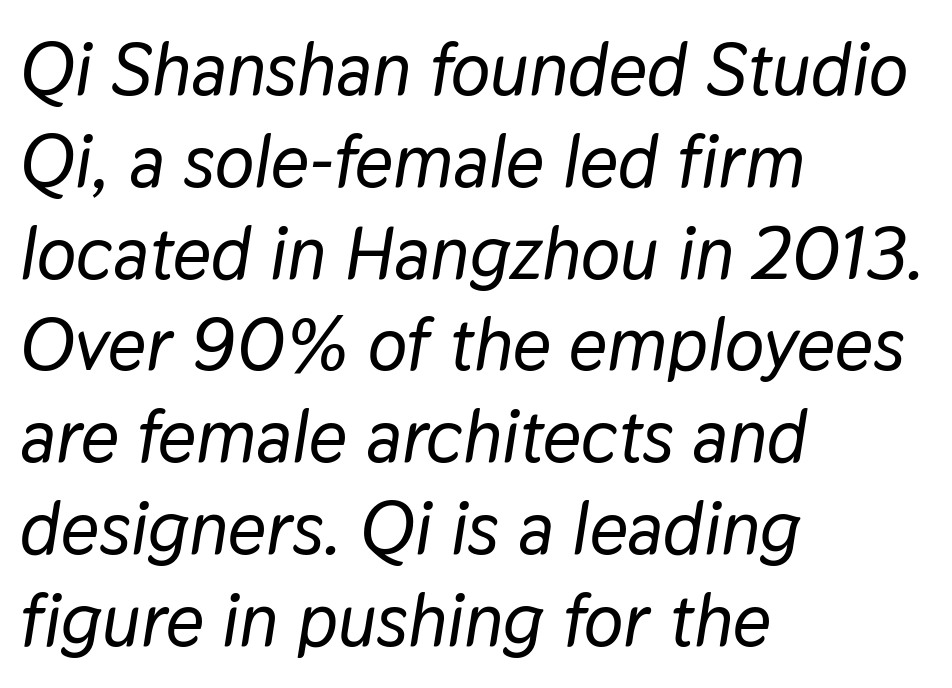
{"italic": "yes", "lean": "right", "slant_degrees": 9, "width": "normal", "stroke_contrast": "low", "x_height": "medium", "monospaced": "no", "underline": "no", "align": "left", "line_spacing_ratio": 1.24, "letter_spacing": "normal", "letter_spacing_em": 0.0, "glyph_px": 74}
